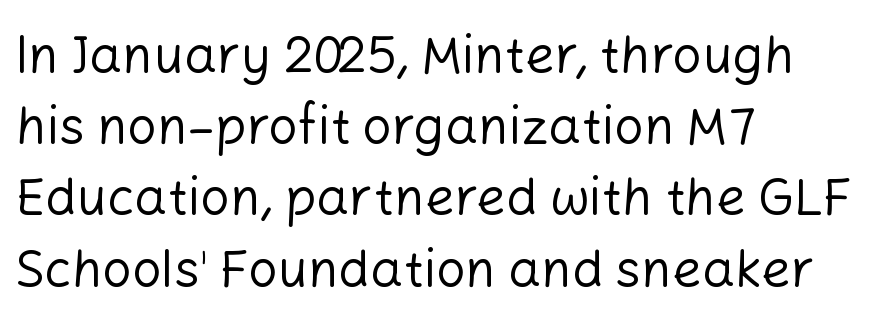
The image shows 52 px regular-weight sans-serif type, upright; set left-aligned, normal line spacing (1.37x), normal letter spacing, not underlined; low stroke contrast and a medium x-height.
